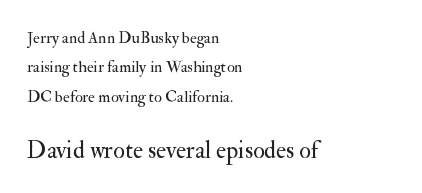
Where is the straight margin? On the left. Nothing unusual about the tracking: characters are spaced as the font intends. The more generous point size was reserved for the lower chunk. Tall strokes in this sample are plumb rather than angled. Check the space under the baseline: it is left empty. The cut favours lightness, reaching ordinary text weight at its darkest.
